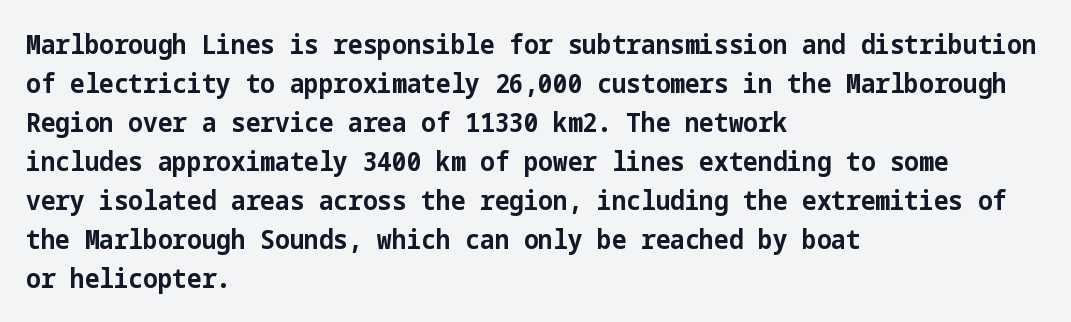
The image shows 26 px bold type, upright; set left-aligned, normal line spacing (1.5x), normal letter spacing, not underlined.
